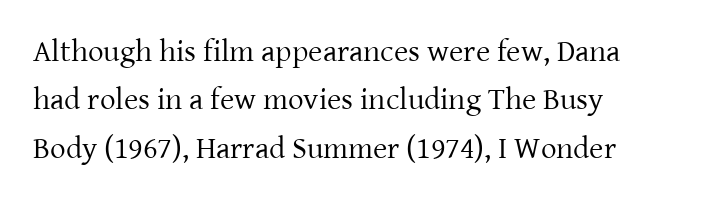
The ragged edge is on the right, which tells us the setting is flush left. These lines are rendered in a variable-pitch font. Every character sits straight up, as roman type does. Anything drawn beneath the words? Only blank space. To sum up the face: it has serifs. Evenly set lines give the paragraph a standard silhouette.
